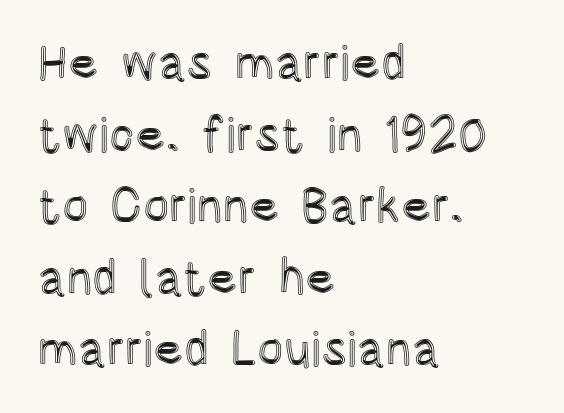
The ragged edge is on the right, which tells us the setting is flush left. This block has exactly the height ordinary leading produces. Descenders hang freely into open space. Looks like regular typesetting: each glyph gets only the width it needs.
